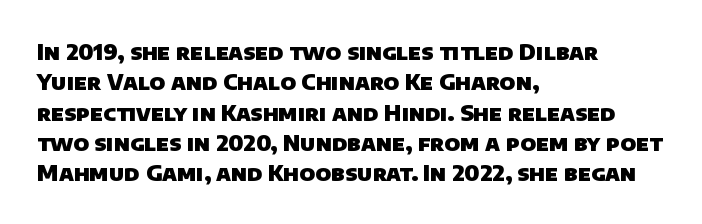
{"bold": "yes", "underline": "no", "align": "left", "line_spacing": "normal", "line_spacing_ratio": 1.38, "letter_spacing": "normal", "letter_spacing_em": 0.0, "glyph_px": 22}
